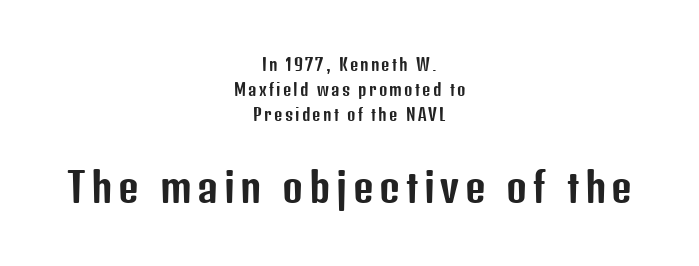
Does the copy run flush right? No — it is centered line by line. Underlining? Definitely not there. Is there much room between lines? A standard amount, neither cramped nor airy. Top chunk: small. Bottom chunk: large. Typographically, this falls in the sans-serif category. Looks like regular typesetting: each glyph gets only the width it needs.
